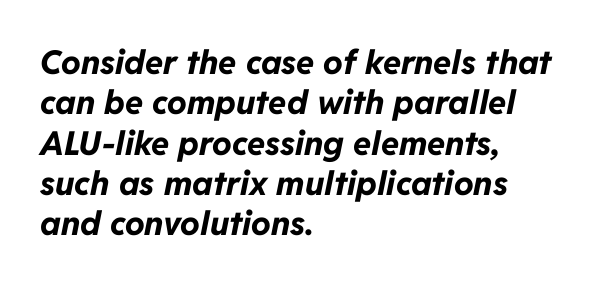
{"italic": "yes", "lean": "right", "slant_degrees": 11, "bold": "yes", "weight": "bold", "width": "normal", "stroke_contrast": "low", "x_height": "medium", "monospaced": "no", "underline": "no", "align": "left", "line_spacing_ratio": 1.22, "letter_spacing": "normal", "letter_spacing_em": 0.0, "glyph_px": 33}
